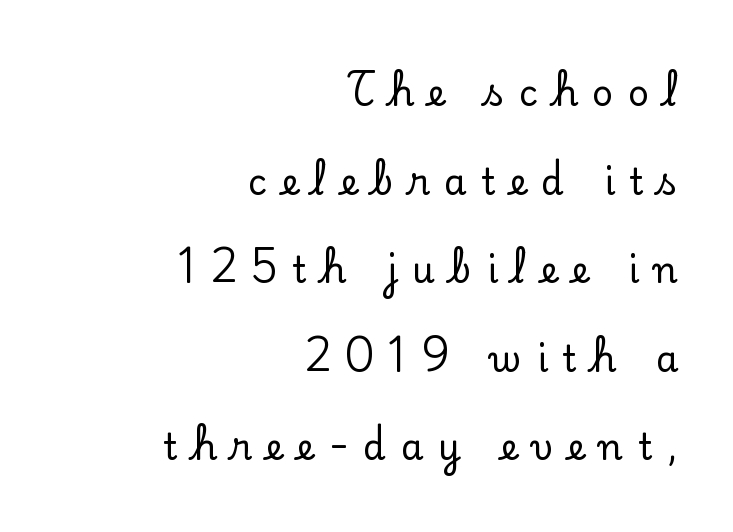
{"serif": "yes", "italic": "no", "width": "normal", "stroke_contrast": "low", "x_height": "small", "monospaced": "no", "underline": "no", "align": "right", "line_spacing": "loose", "line_spacing_ratio": 2.46, "letter_spacing": "wide", "letter_spacing_em": 0.41, "glyph_px": 36}
